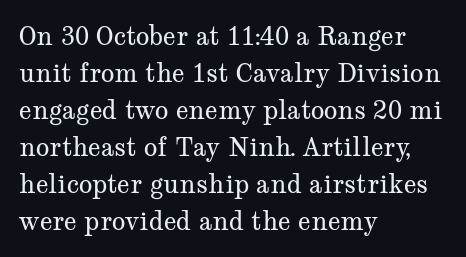
The image shows 25 px text type, upright; set left-aligned, normal line spacing (1.48x), normal letter spacing, not underlined.
